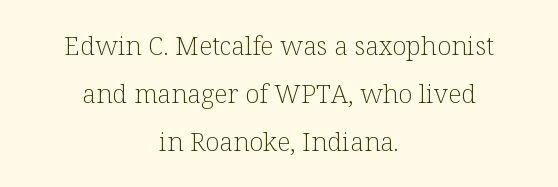
Does the copy run flush right? No — it is centered line by line. The type sits square on the baseline with zero lean. Each row of text sits above clean, open space. The gaps between neighbouring characters are ordinary and unremarkable. Is this a heavy cut? Hardly; it is regular or lighter.
